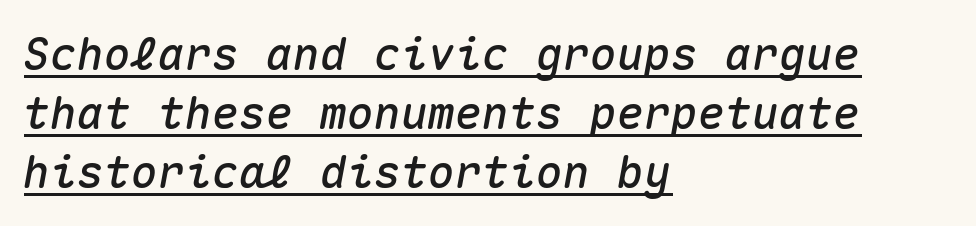
The image shows 45 px text type, italic (leaning right), monospaced; set left-aligned, normal line spacing (1.31x), normal letter spacing, underlined; medium stroke contrast and a medium x-height.
